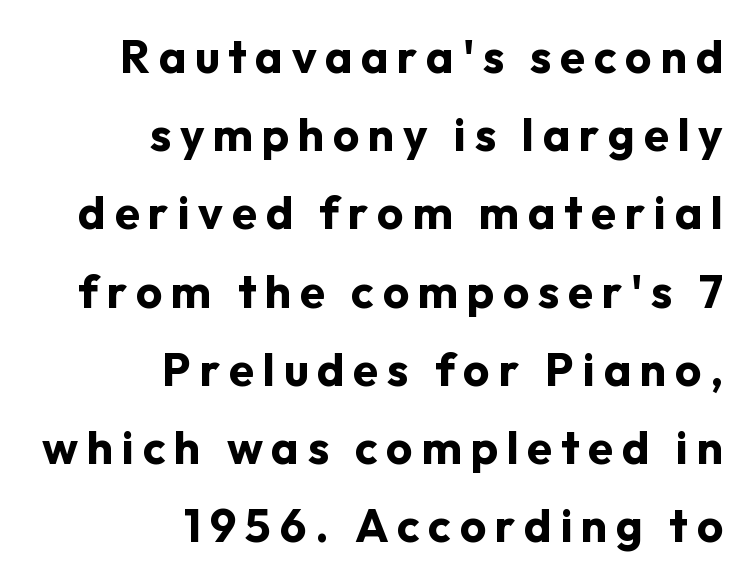
The image shows 46 px bold sans-serif type, upright; set right-aligned, normal line spacing (1.7x), not underlined; low stroke contrast and a medium x-height.
